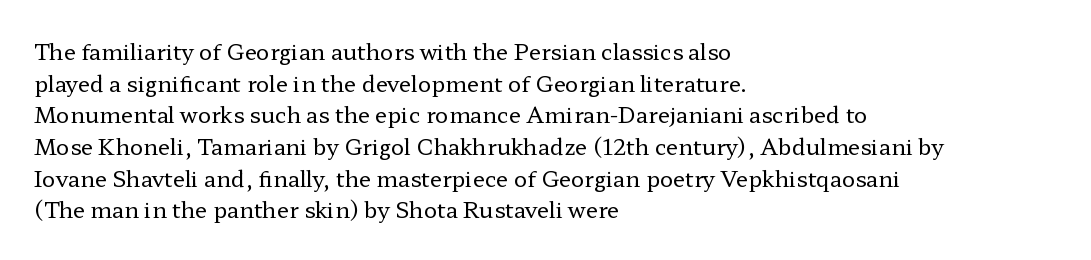
{"italic": "no", "bold": "no", "underline": "no", "align": "left", "line_spacing": "normal", "line_spacing_ratio": 1.44, "letter_spacing": "normal", "letter_spacing_em": 0.0, "glyph_px": 22}
